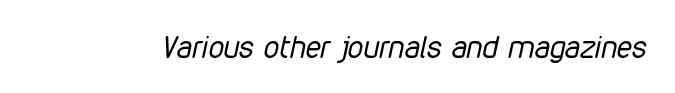
The image shows 31 px regular-weight, condensed type, italic (leaning right); set normal letter spacing, not underlined; low stroke contrast and a medium x-height.
